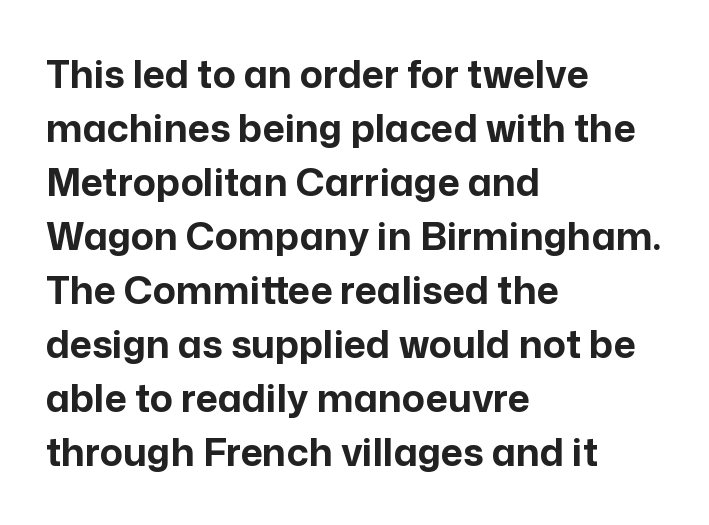
Q: Is the text bold? A: Yes.
Q: Is the text italic (slanted)? A: No, it is upright.
Q: Is the typeface a serif or a sans-serif typeface? A: Sans-serif.
Q: Is the text underlined? A: No.
Q: How is the paragraph aligned? A: Left-aligned.
Q: Is the spacing between letters normal or unusually wide? A: Normal.
Q: Is the spacing between lines tight, normal or loose? A: Normal.
Q: Width (condensed, normal, or wide)? A: Normal.
Q: Stroke contrast? A: Low.
Q: x-height? A: Medium.
Q: Monospaced? A: No.
